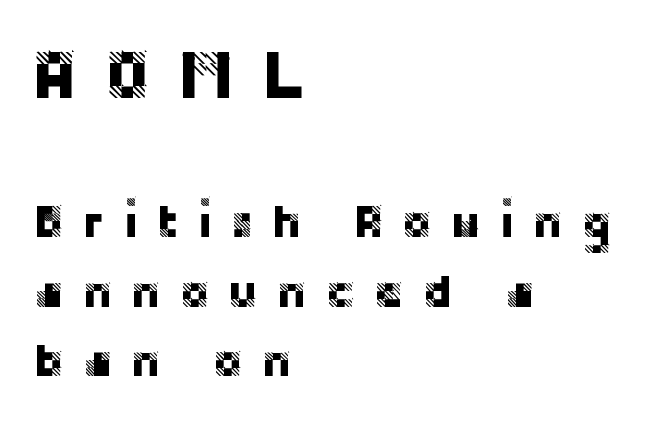
{"serif": "no", "italic": "no", "width": "normal", "stroke_contrast": "low", "x_height": "large", "monospaced": "no", "underline": "no", "align": "left", "line_spacing": "normal", "line_spacing_ratio": 1.51, "letter_spacing": "wide", "letter_spacing_em": 0.39, "larger_block": "first", "size_ratio": 1.5, "glyph_px": 69}
